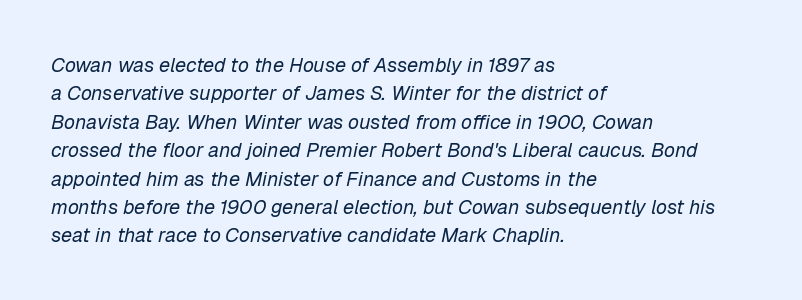
These lines stack with their left ends in a neat column. Regarding leading, the lines here are spaced in the standard way. Every character sits at an angle, as italics do. Only glyphs here, with clear space below each row. Short note: letters normally spaced.
